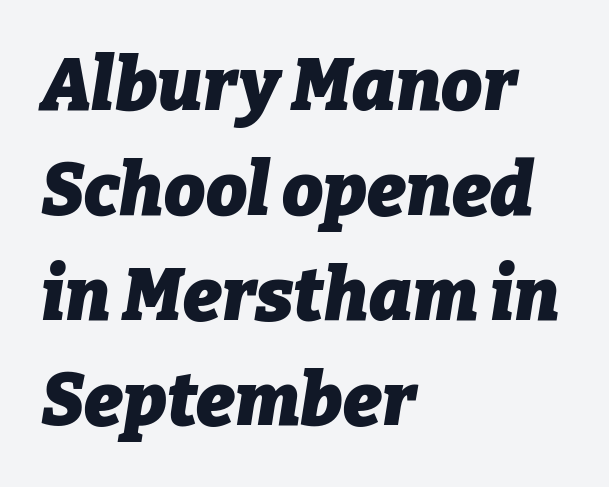
The rendering applies a slant to the glyphs. The letters advance in unequal steps, a hallmark of proportional type. No word sits above an underline. The leading is moderate, giving the passage an even texture.
